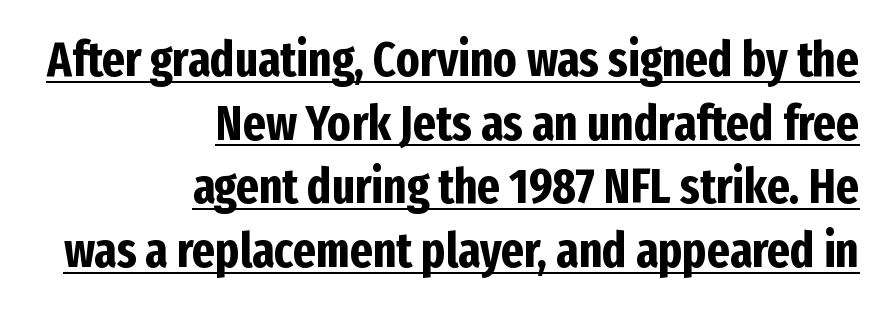
The image shows 49 px bold, condensed sans-serif type, upright; set right-aligned, normal line spacing (1.3x), normal letter spacing, underlined; low stroke contrast and a medium x-height.
